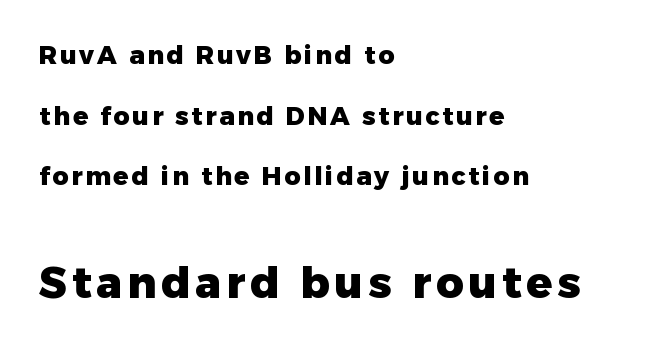
{"serif": "no", "italic": "no", "bold": "yes", "weight": "heavy", "width": "normal", "stroke_contrast": "low", "x_height": "medium", "monospaced": "no", "underline": "no", "align": "left", "line_spacing": "loose", "line_spacing_ratio": 2.43, "larger_block": "second", "size_ratio": 1.72, "glyph_px": 43}
